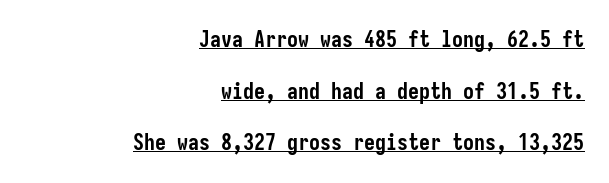
The image shows 22 px bold type, upright; set right-aligned, loose line spacing (2.35x), normal letter spacing, underlined.
